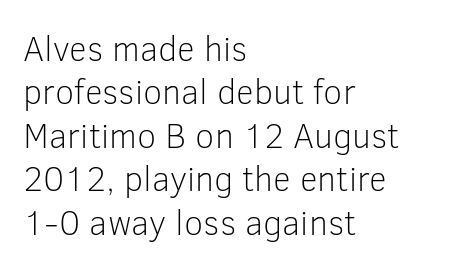
Does the lettering tilt? It doesn't — this is upright. The ragged edge is on the right, which tells us the setting is flush left. The typeface has the unassuming heft of standard copy or less. The words here are not underlined.
